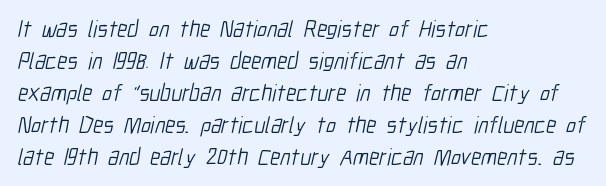
The typesetter chose a ragged-right arrangement here. Compared with typical paragraphs, the rows here are spaced about the same. Look at the tracking — it's just the regular setting, nothing added. The space beneath each line is pristine and unruled. Caption: face not bold, strokes unweighted.
